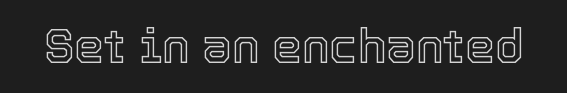
Q: Is the text italic (slanted)? A: No, it is upright.
Q: Is the text underlined? A: No.
Q: Is the spacing between letters normal or unusually wide? A: Normal.
Q: Width (condensed, normal, or wide)? A: Normal.
Q: x-height? A: Medium.
Q: Monospaced? A: No.
